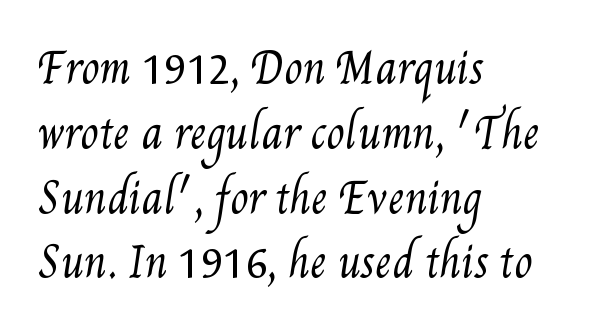
{"bold": "no", "weight": "regular", "width": "condensed", "stroke_contrast": "medium", "x_height": "small", "monospaced": "no", "underline": "no", "align": "left", "line_spacing": "normal", "line_spacing_ratio": 1.58, "letter_spacing": "normal", "letter_spacing_em": 0.0, "glyph_px": 41}
